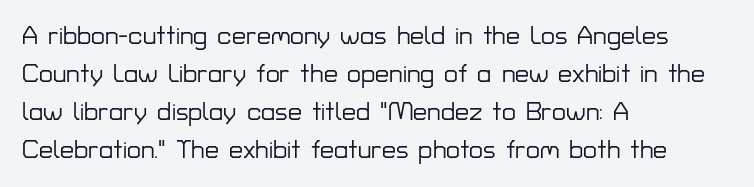
{"italic": "no", "underline": "no", "align": "left", "line_spacing": "normal", "line_spacing_ratio": 1.52, "letter_spacing": "normal", "letter_spacing_em": 0.0, "glyph_px": 25}
